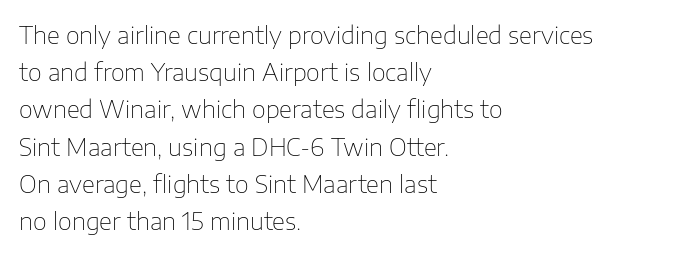
Q: Is the text bold? A: No.
Q: Is the text italic (slanted)? A: No, it is upright.
Q: Is the text underlined? A: No.
Q: How is the paragraph aligned? A: Left-aligned.
Q: Is the spacing between letters normal or unusually wide? A: Normal.
Q: Is the spacing between lines tight, normal or loose? A: Normal.
